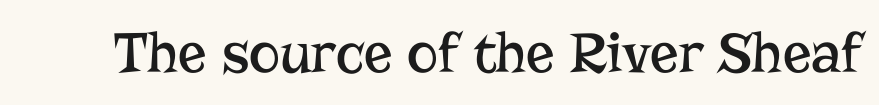
{"serif": "yes", "italic": "no", "bold": "no", "weight": "regular", "width": "normal", "stroke_contrast": "low", "x_height": "medium", "monospaced": "no", "underline": "no", "letter_spacing": "normal", "letter_spacing_em": 0.0, "glyph_px": 59}
